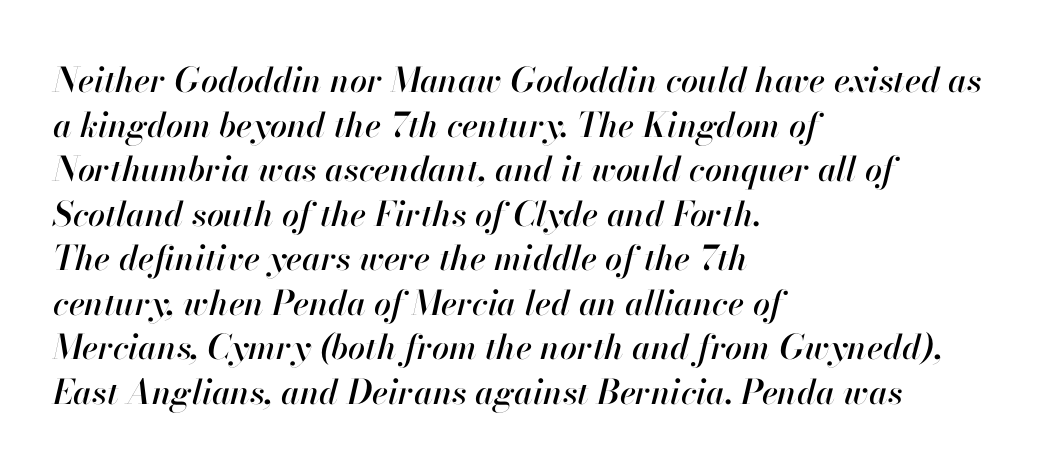
Q: Is the text italic (slanted)? A: Yes, it leans right by about 13 degrees.
Q: Is the text underlined? A: No.
Q: How is the paragraph aligned? A: Left-aligned.
Q: Is the spacing between letters normal or unusually wide? A: Normal.
Q: Is the spacing between lines tight, normal or loose? A: Normal.
Q: Width (condensed, normal, or wide)? A: Normal.
Q: Stroke contrast? A: High.
Q: x-height? A: Small.
Q: Monospaced? A: No.
